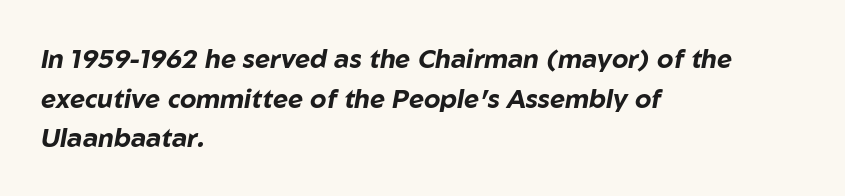
Q: Is the text bold? A: Yes.
Q: Is the text italic (slanted)? A: Yes, it leans right by about 10 degrees.
Q: Is the text underlined? A: No.
Q: How is the paragraph aligned? A: Left-aligned.
Q: Is the spacing between letters normal or unusually wide? A: Normal.
Q: Is the spacing between lines tight, normal or loose? A: Normal.
